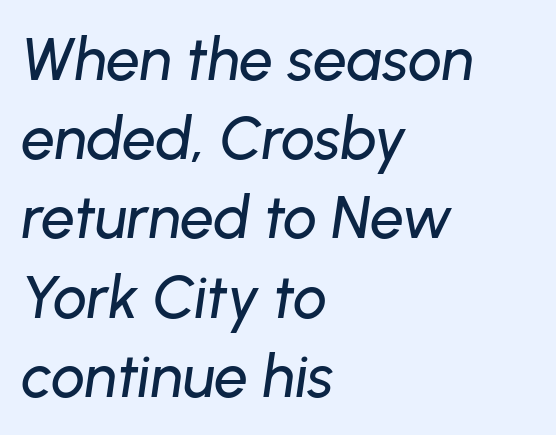
The image shows 60 px text type, italic (leaning right); set left-aligned, normal line spacing (1.32x), normal letter spacing, not underlined; low stroke contrast and a medium x-height.
